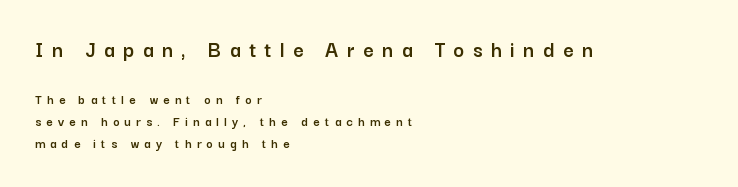
The image shows 23 px text type, upright; set left-aligned, normal line spacing (1.58x), unusually wide letter spacing (+0.37 em), not underlined; the first (top) block is 1.64x larger.
